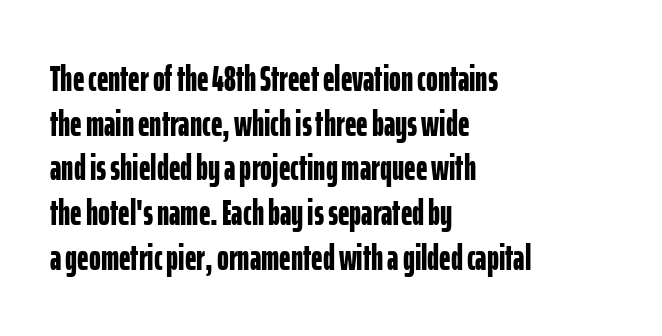
{"serif": "no", "italic": "no", "bold": "yes", "weight": "bold", "width": "condensed", "stroke_contrast": "low", "x_height": "medium", "monospaced": "no", "underline": "no", "align": "left", "line_spacing_ratio": 1.24, "letter_spacing": "normal", "letter_spacing_em": 0.0, "glyph_px": 36}
